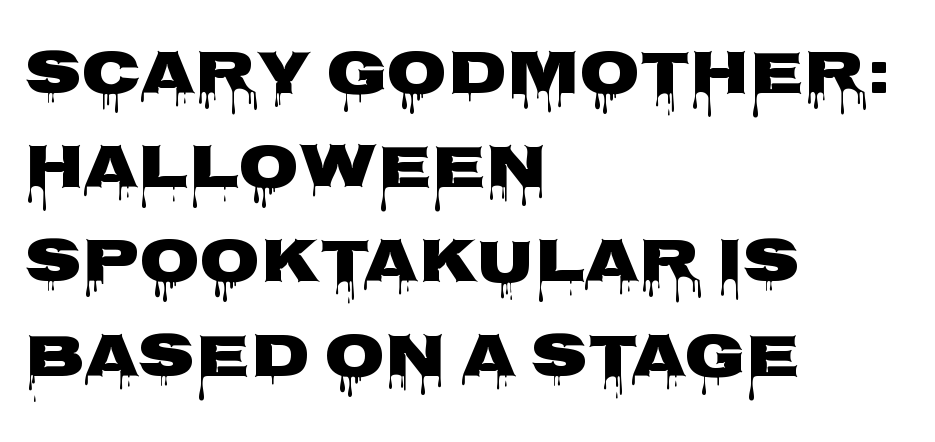
Tracking value appears to be zero — textbook default spacing. I'd call this a sans setting — the letters go barefoot. Glance below the letters and you will spot only blank space. In terms of posture, this sample is upright. Leading: standard. Typeset ragged right — the left edge is the straight one.
